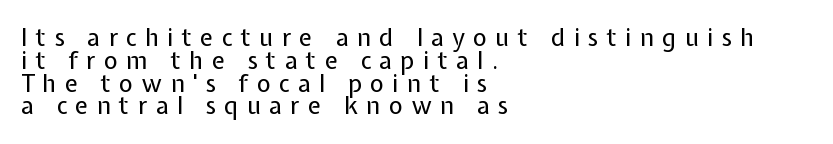
{"italic": "no", "bold": "no", "underline": "no", "align": "left", "line_spacing": "tight", "line_spacing_ratio": 0.95, "letter_spacing": "wide", "letter_spacing_em": 0.35, "glyph_px": 24}
